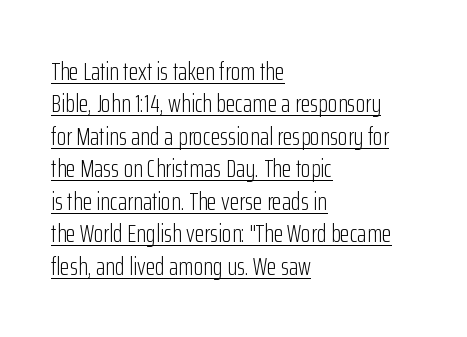
{"italic": "no", "bold": "no", "underline": "yes", "align": "left", "line_spacing": "normal", "line_spacing_ratio": 1.3, "letter_spacing": "normal", "letter_spacing_em": 0.0, "glyph_px": 25}
